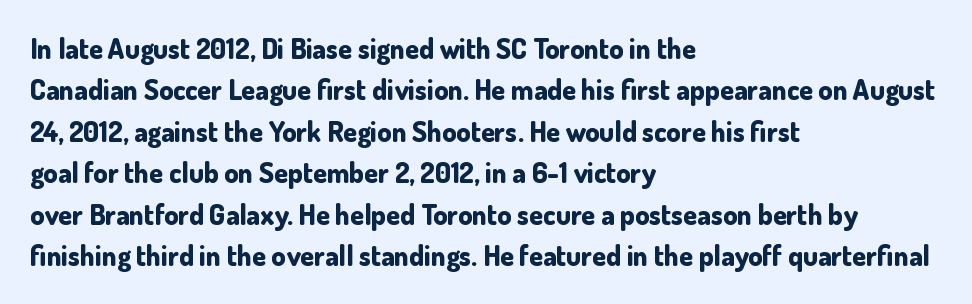
The image shows 28 px bold sans-serif type, upright; set left-aligned, normal line spacing (1.48x), normal letter spacing, not underlined; low stroke contrast and a small x-height.
